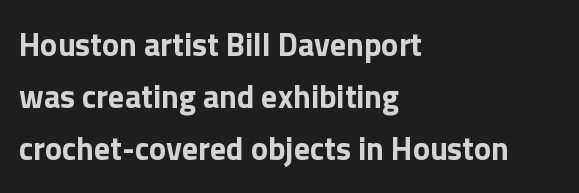
The image shows 32 px bold sans-serif type, upright; set left-aligned, normal line spacing (1.63x), normal letter spacing, not underlined; a medium x-height.
